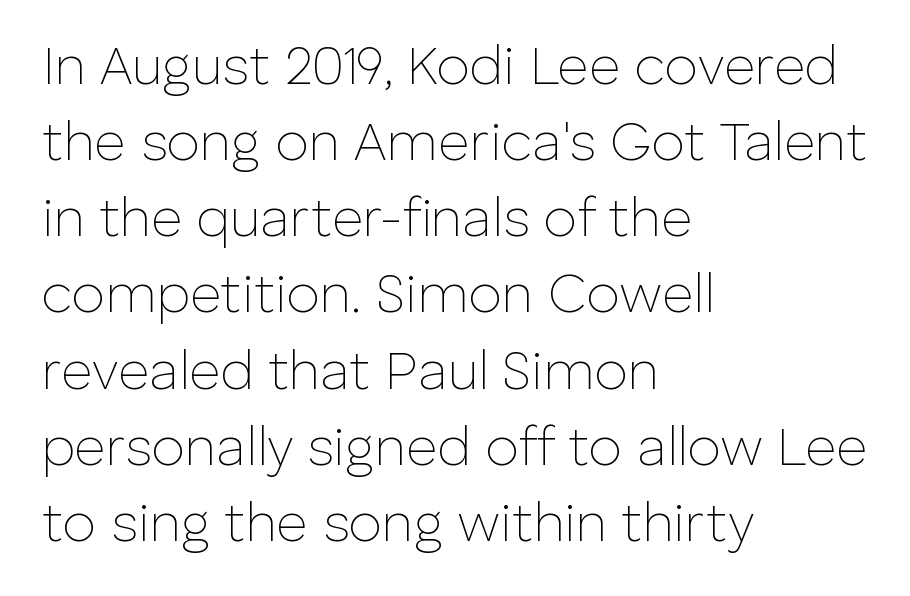
Q: Is the text bold? A: No.
Q: Is the text italic (slanted)? A: No, it is upright.
Q: Is the typeface a serif or a sans-serif typeface? A: Sans-serif.
Q: Is the text underlined? A: No.
Q: How is the paragraph aligned? A: Left-aligned.
Q: Is the spacing between letters normal or unusually wide? A: Normal.
Q: Is the spacing between lines tight, normal or loose? A: Normal.
Q: Width (condensed, normal, or wide)? A: Normal.
Q: Stroke contrast? A: Low.
Q: x-height? A: Medium.
Q: Monospaced? A: No.
